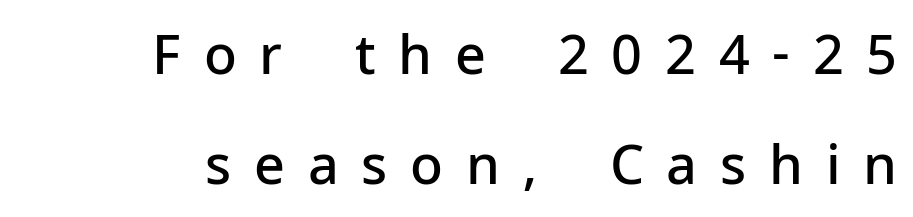
The image shows 54 px semibold sans-serif type, upright; set right-aligned, loose line spacing (2.04x), unusually wide letter spacing (+0.42 em), not underlined; low stroke contrast and a medium x-height.
